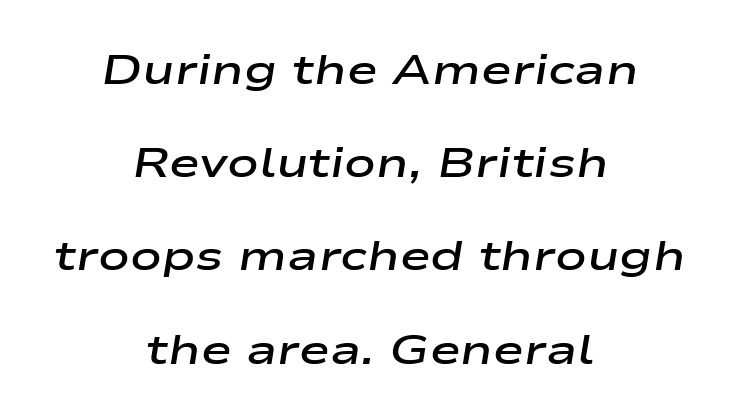
Students, observe: this is what heavily led, spacious text looks like. The whole block is typeset with a tilt. Bare-footed words on every line. You could not count columns in this text — the font is proportionally spaced. Emphasis by weight is partial: semibold. Caption: multi-line text, centered on the measure.
